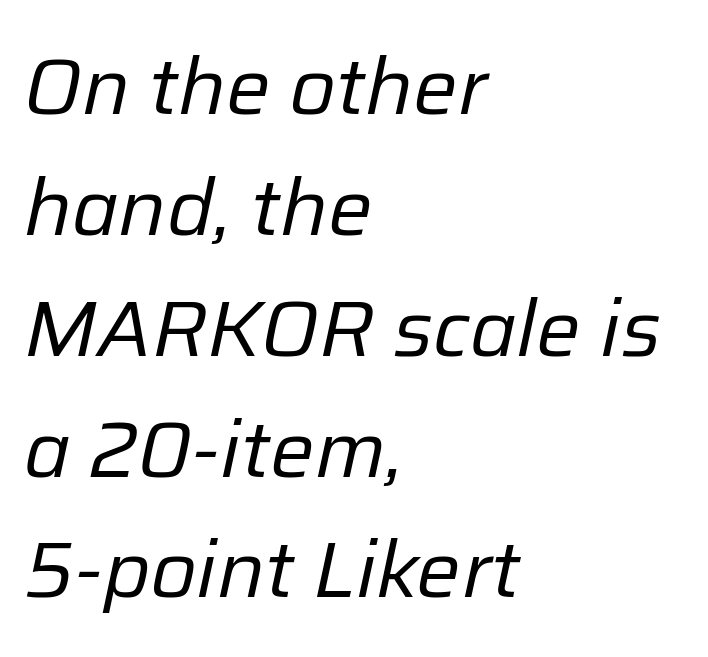
{"italic": "yes", "lean": "right", "slant_degrees": 12, "bold": "no", "weight": "regular", "width": "normal", "stroke_contrast": "low", "x_height": "medium", "monospaced": "no", "underline": "no", "align": "left", "line_spacing": "normal", "line_spacing_ratio": 1.53, "letter_spacing": "normal", "letter_spacing_em": 0.0, "glyph_px": 79}
